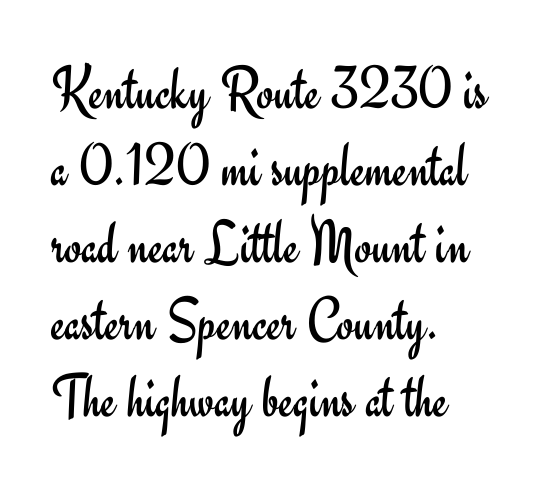
The image shows 62 px regular-weight sans-serif type; set left-aligned, line spacing 1.24x, normal letter spacing, not underlined; low stroke contrast and a small x-height.
